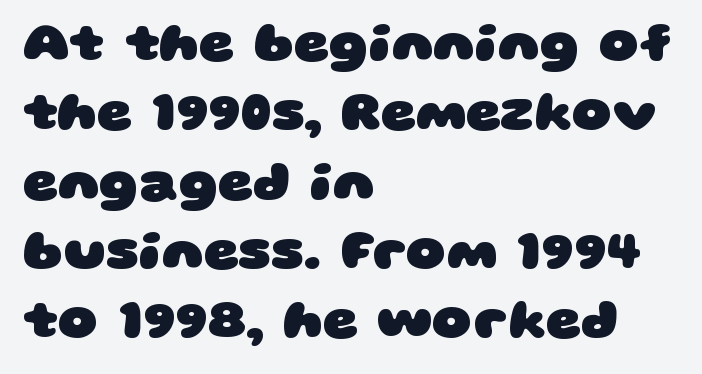
Look at the bottom of the vertical strokes: they stop flat, with no serifs. Regarding leading, the lines here are spaced in the standard way. Anything drawn beneath the words? Only blank space. Think of a printed novel: that variable character pitch is what you see here. Look at the stroke-to-counter ratio: heavy, a bold. Glyph-to-glyph distance matches everyday printed text.
